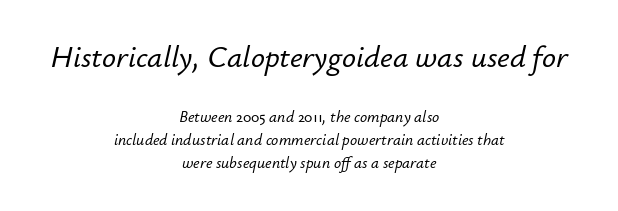
Q: Is the text italic (slanted)? A: Yes, it leans right by about 12 degrees.
Q: Is the text underlined? A: No.
Q: How is the paragraph aligned? A: Centered.
Q: Is the spacing between letters normal or unusually wide? A: Normal.
Q: Is the spacing between lines tight, normal or loose? A: Normal.
Q: Which block of text is set in a larger size, the first (top) or the second (bottom)? A: The first (top) one.
Q: Width (condensed, normal, or wide)? A: Normal.
Q: Stroke contrast? A: Low.
Q: x-height? A: Small.
Q: Monospaced? A: No.
